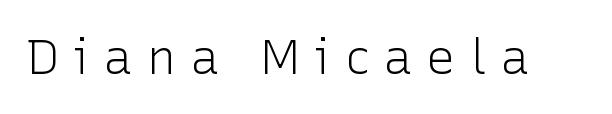
Q: Is the text bold? A: No.
Q: Is the text italic (slanted)? A: No, it is upright.
Q: Is the typeface a serif or a sans-serif typeface? A: Sans-serif.
Q: Is the text underlined? A: No.
Q: Is the spacing between letters normal or unusually wide? A: Unusually wide.
Q: Width (condensed, normal, or wide)? A: Normal.
Q: Stroke contrast? A: Low.
Q: x-height? A: Medium.
Q: Monospaced? A: No.
